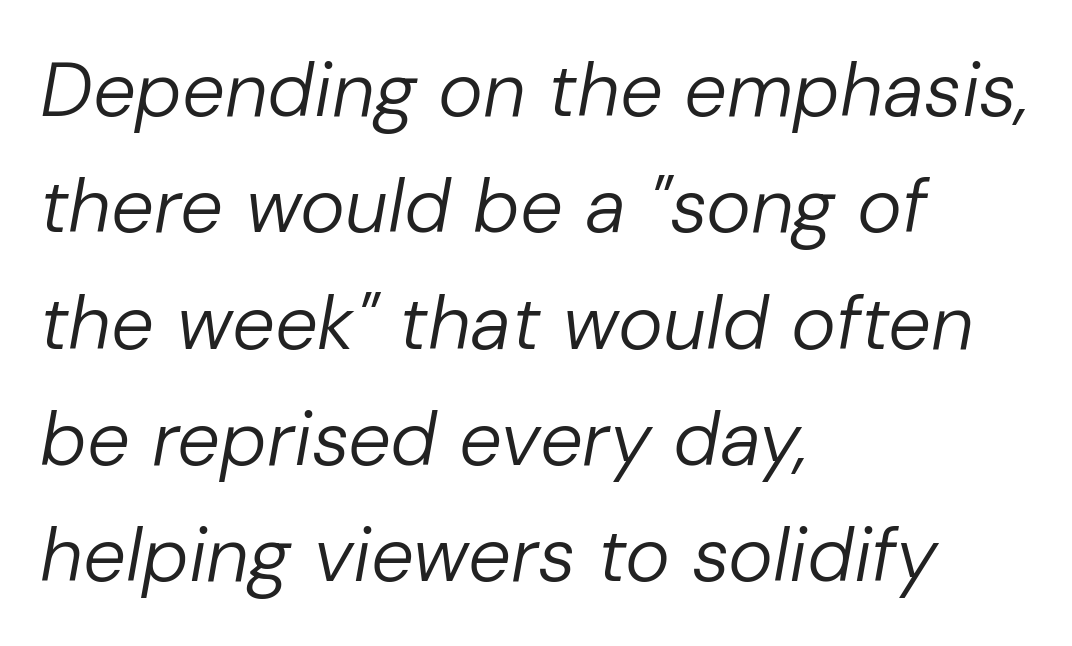
{"italic": "yes", "lean": "right", "slant_degrees": 10, "bold": "no", "weight": "regular", "width": "normal", "stroke_contrast": "low", "x_height": "medium", "monospaced": "no", "underline": "no", "align": "left", "line_spacing": "normal", "line_spacing_ratio": 1.53, "letter_spacing": "normal", "letter_spacing_em": 0.0, "glyph_px": 76}
